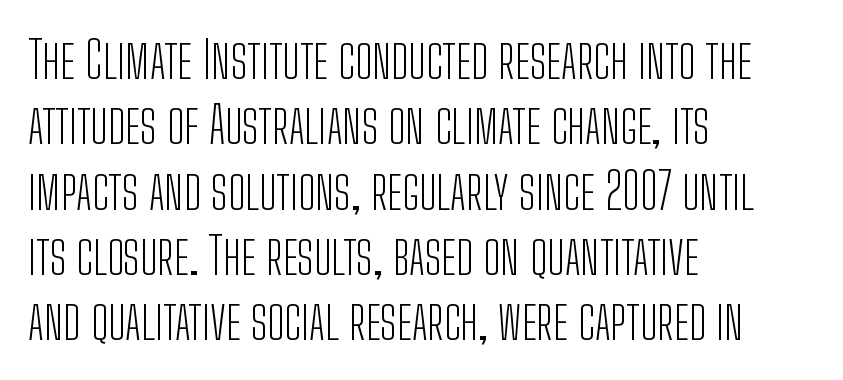
The image shows 51 px light, condensed sans-serif type, upright; set left-aligned, normal line spacing (1.28x), normal letter spacing, not underlined; low stroke contrast and a medium x-height.
